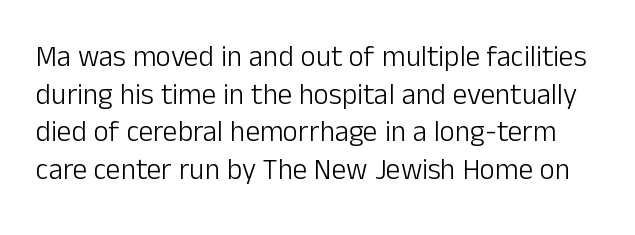
Q: Is the text bold? A: No.
Q: Is the text italic (slanted)? A: No, it is upright.
Q: Is the typeface a serif or a sans-serif typeface? A: Sans-serif.
Q: Is the text underlined? A: No.
Q: Is the spacing between letters normal or unusually wide? A: Normal.
Q: Is the spacing between lines tight, normal or loose? A: Normal.
Q: Width (condensed, normal, or wide)? A: Normal.
Q: Stroke contrast? A: Low.
Q: x-height? A: Medium.
Q: Monospaced? A: No.
